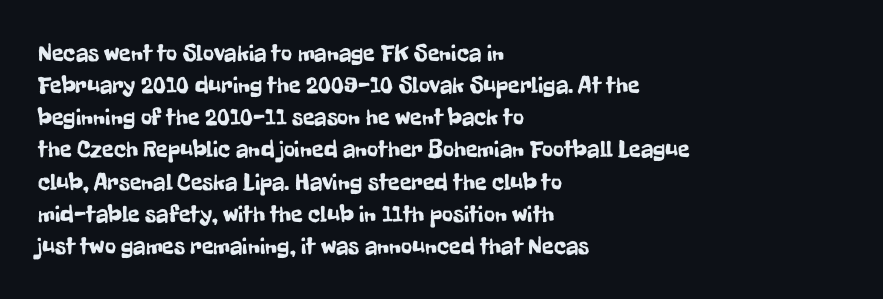
The image shows 24 px text type, upright; set left-aligned, normal line spacing (1.34x), normal letter spacing, not underlined.
